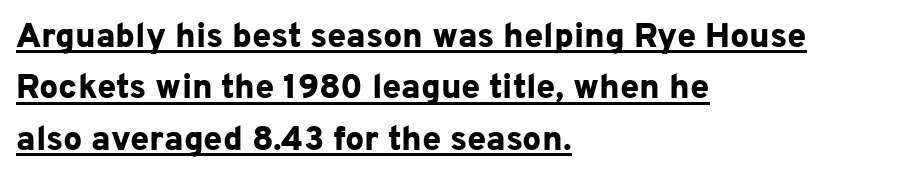
{"serif": "no", "italic": "no", "bold": "yes", "weight": "bold", "width": "normal", "stroke_contrast": "low", "x_height": "medium", "monospaced": "no", "underline": "yes", "align": "left", "line_spacing": "normal", "line_spacing_ratio": 1.51, "letter_spacing": "normal", "letter_spacing_em": 0.0, "glyph_px": 34}
